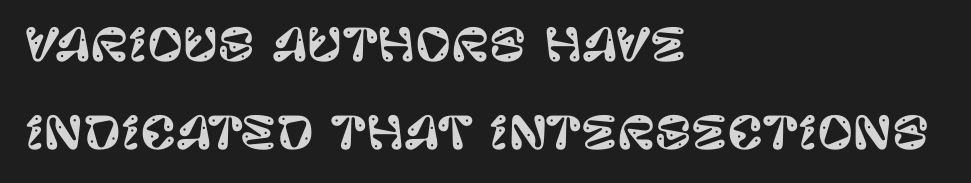
Q: Is the text italic (slanted)? A: Yes.
Q: Is the typeface a serif or a sans-serif typeface? A: Sans-serif.
Q: Is the text underlined? A: No.
Q: How is the paragraph aligned? A: Left-aligned.
Q: Is the spacing between letters normal or unusually wide? A: Normal.
Q: Is the spacing between lines tight, normal or loose? A: Loose.
Q: Width (condensed, normal, or wide)? A: Normal.
Q: Stroke contrast? A: Low.
Q: x-height? A: Large.
Q: Monospaced? A: No.
